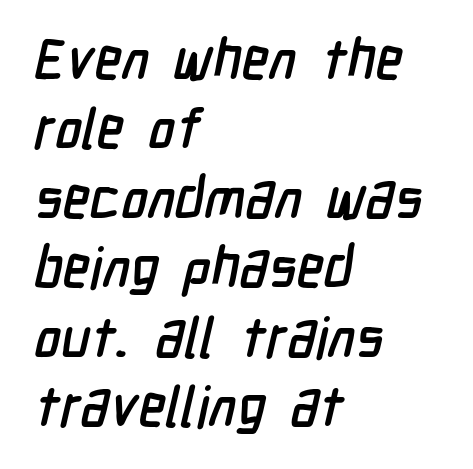
The image shows 56 px condensed sans-serif type; set left-aligned, line spacing 1.24x, normal letter spacing, not underlined; low stroke contrast and a medium x-height.
